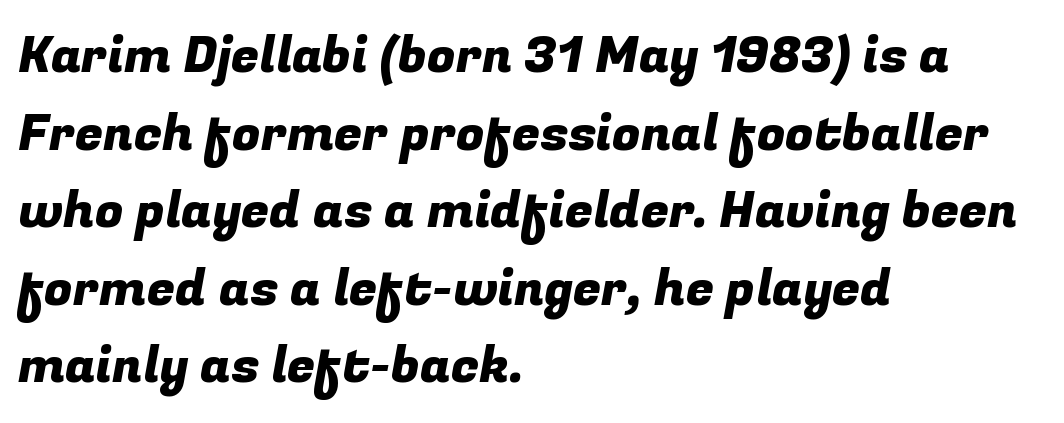
Q: Is the typeface a serif or a sans-serif typeface? A: Sans-serif.
Q: Is the text underlined? A: No.
Q: How is the paragraph aligned? A: Left-aligned.
Q: Is the spacing between letters normal or unusually wide? A: Normal.
Q: Is the spacing between lines tight, normal or loose? A: Normal.
Q: Width (condensed, normal, or wide)? A: Normal.
Q: Stroke contrast? A: Low.
Q: x-height? A: Medium.
Q: Monospaced? A: No.
